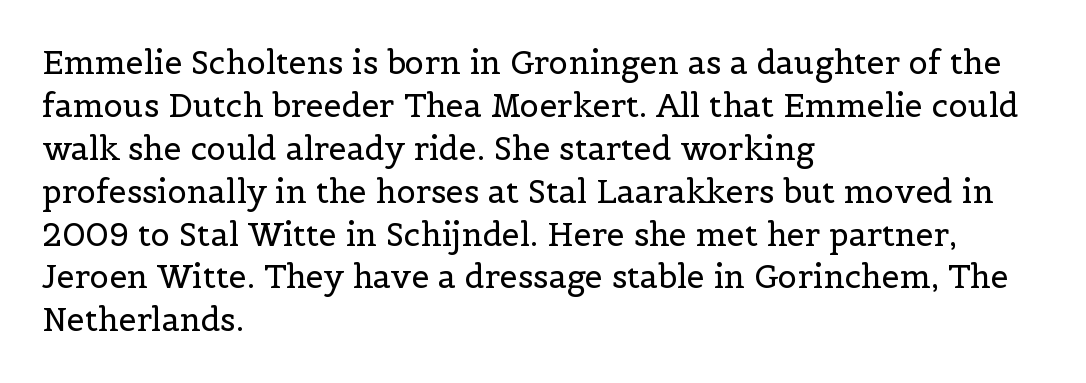
{"serif": "yes", "italic": "no", "bold": "no", "weight": "regular", "width": "normal", "x_height": "medium", "monospaced": "no", "underline": "no", "align": "left", "line_spacing": "normal", "line_spacing_ratio": 1.34, "letter_spacing": "normal", "letter_spacing_em": 0.0, "glyph_px": 32}
